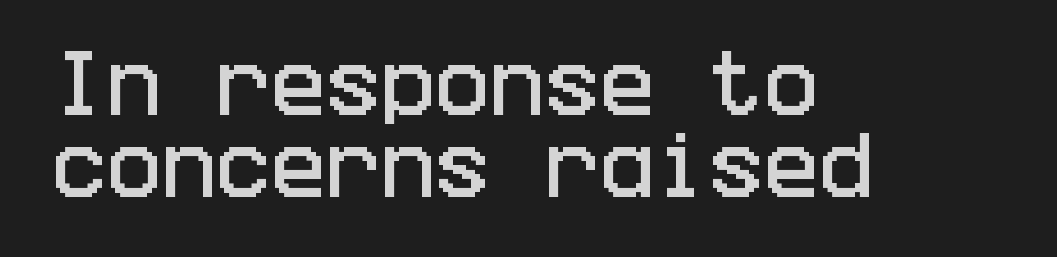
The image shows 73 px condensed sans-serif type, upright; set left-aligned, tight line spacing (1.12x), normal letter spacing, not underlined; low stroke contrast and a large x-height.
